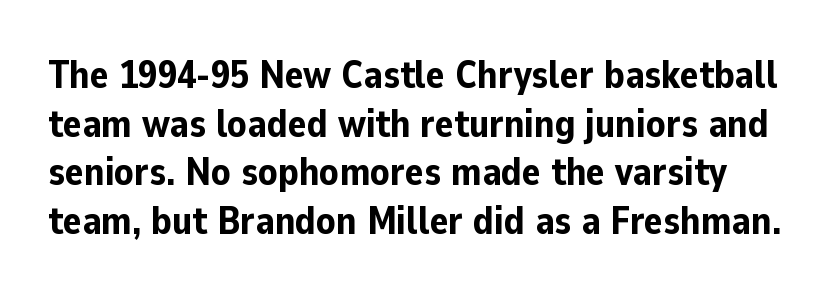
This rendering employs a face without finishing strokes, i.e., a sans-serif. Stroke thickness is high; the sample reads as a true bold. These lines are rendered in a variable-pitch font. Line spacing here is normal. The zone under the glyphs is completely vacant.
